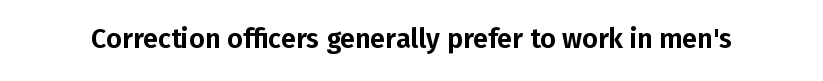
The image shows 27 px text type, upright; set normal letter spacing, not underlined.
